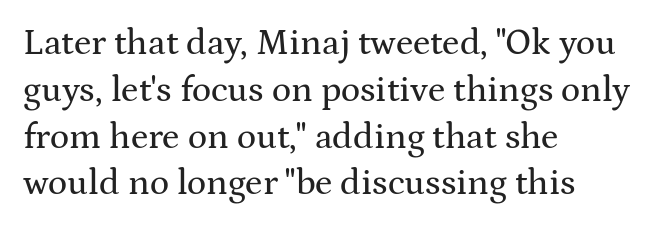
Q: Is the text italic (slanted)? A: No, it is upright.
Q: Is the typeface a serif or a sans-serif typeface? A: Serif.
Q: Is the text underlined? A: No.
Q: How is the paragraph aligned? A: Left-aligned.
Q: Is the spacing between letters normal or unusually wide? A: Normal.
Q: Is the spacing between lines tight, normal or loose? A: Normal.
Q: Width (condensed, normal, or wide)? A: Wide.
Q: Stroke contrast? A: Medium.
Q: x-height? A: Medium.
Q: Monospaced? A: No.
